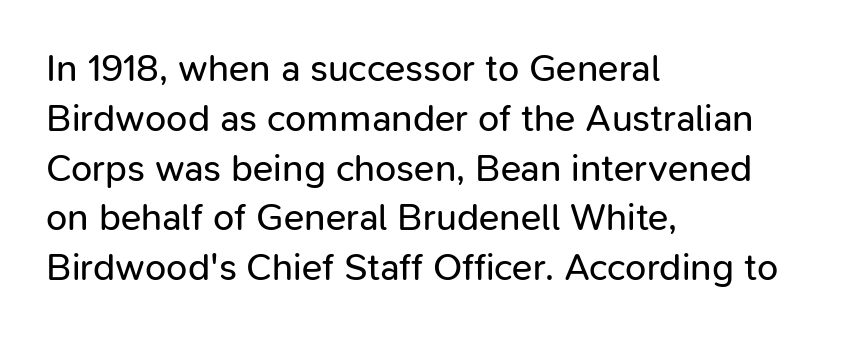
Q: Is the text bold? A: No.
Q: Is the text italic (slanted)? A: No, it is upright.
Q: Is the typeface a serif or a sans-serif typeface? A: Sans-serif.
Q: Is the text underlined? A: No.
Q: How is the paragraph aligned? A: Left-aligned.
Q: Is the spacing between letters normal or unusually wide? A: Normal.
Q: Is the spacing between lines tight, normal or loose? A: Normal.
Q: Width (condensed, normal, or wide)? A: Normal.
Q: Stroke contrast? A: Low.
Q: x-height? A: Medium.
Q: Monospaced? A: No.
